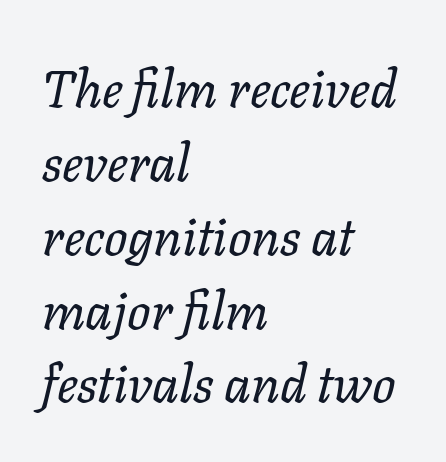
Q: Is the text bold? A: No.
Q: Is the text italic (slanted)? A: Yes, it leans right by about 11 degrees.
Q: Is the text underlined? A: No.
Q: How is the paragraph aligned? A: Left-aligned.
Q: Is the spacing between letters normal or unusually wide? A: Normal.
Q: Is the spacing between lines tight, normal or loose? A: Normal.
Q: Width (condensed, normal, or wide)? A: Normal.
Q: Stroke contrast? A: Low.
Q: x-height? A: Medium.
Q: Monospaced? A: No.
